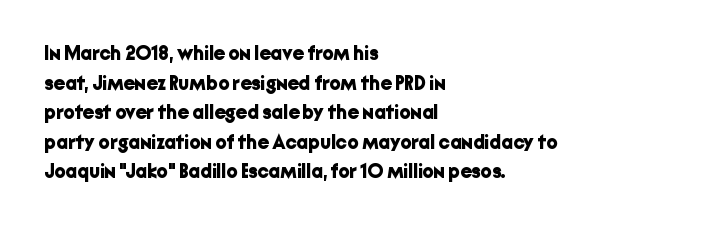
The rendering uses a bold face; every stroke is thick and dark. Compared with a centered layout, this one pins lines to the left instead. Underline: absent. In terms of letterspacing, this is plain default setting. Italic: no, the glyphs are upright roman. How would I describe the line gaps? Plain and ordinary.
